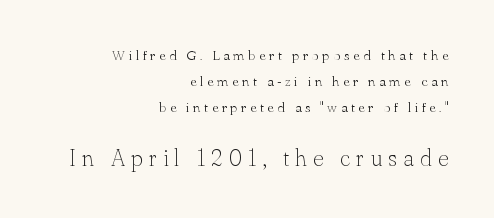
{"italic": "no", "bold": "no", "underline": "no", "align": "right", "line_spacing_ratio": 1.87, "letter_spacing": "wide", "letter_spacing_em": 0.26, "larger_block": "second", "size_ratio": 1.64, "glyph_px": 23}
